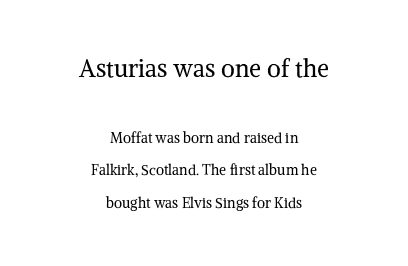
{"italic": "no", "bold": "no", "underline": "no", "align": "center", "line_spacing": "loose", "line_spacing_ratio": 2.35, "letter_spacing": "normal", "letter_spacing_em": 0.0, "larger_block": "first", "size_ratio": 1.71, "glyph_px": 24}
